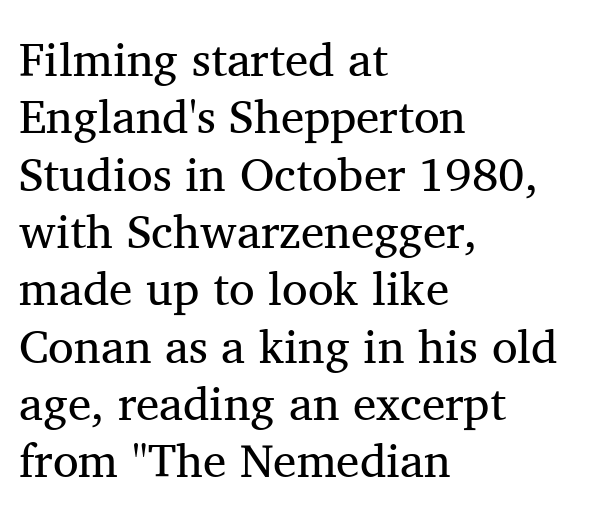
Stroke mass is kept to a normal reading level or below. This is serif lettering, the kind often seen in printed books. The axis of the letterforms is exactly vertical. Glyph-to-glyph distance matches everyday printed text.
